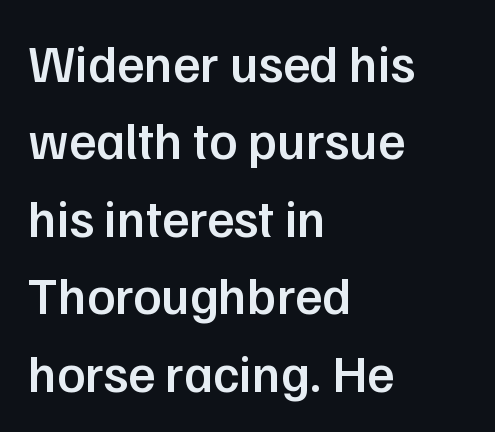
The specimen omits any rule beneath the text block's lines. The lines are quadded left. The block of text has a typical density, with ordinary space between rows. Ascenders rise straight up at ninety degrees.
